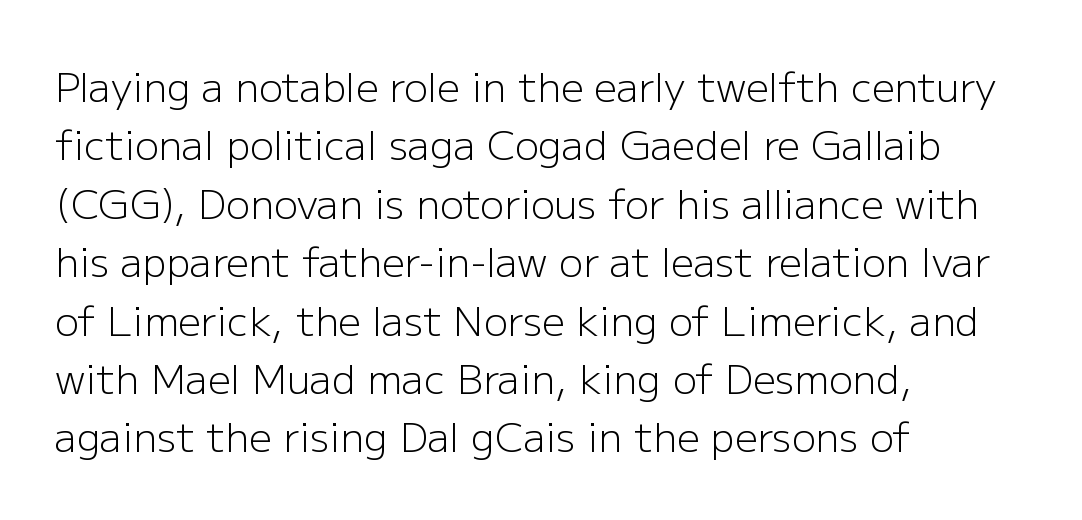
Every character sits straight up, as roman type does. The face used here is proportionally spaced, like ordinary book or web type. Weight class: somewhere from thin through regular. Does the leading feel generous? No, just average.
